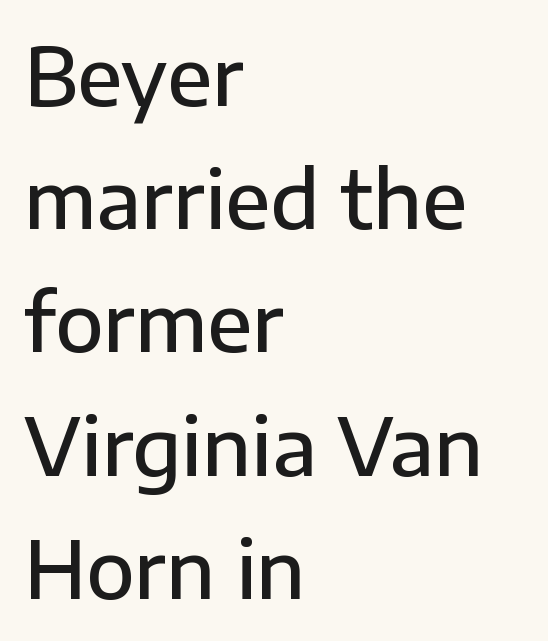
The image shows 79 px semibold sans-serif type, upright; set left-aligned, normal line spacing (1.56x), normal letter spacing, not underlined; low stroke contrast and a medium x-height.
